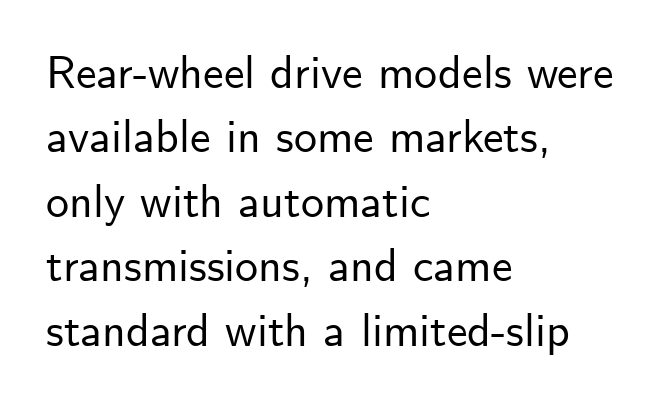
A typesetter would call this proportional, since set widths differ per character. This sample uses an upright cut, with every glyph sitting square on the baseline. Observe the absence of serifs on each vertical stroke in this sample. Alignment: flush left.
